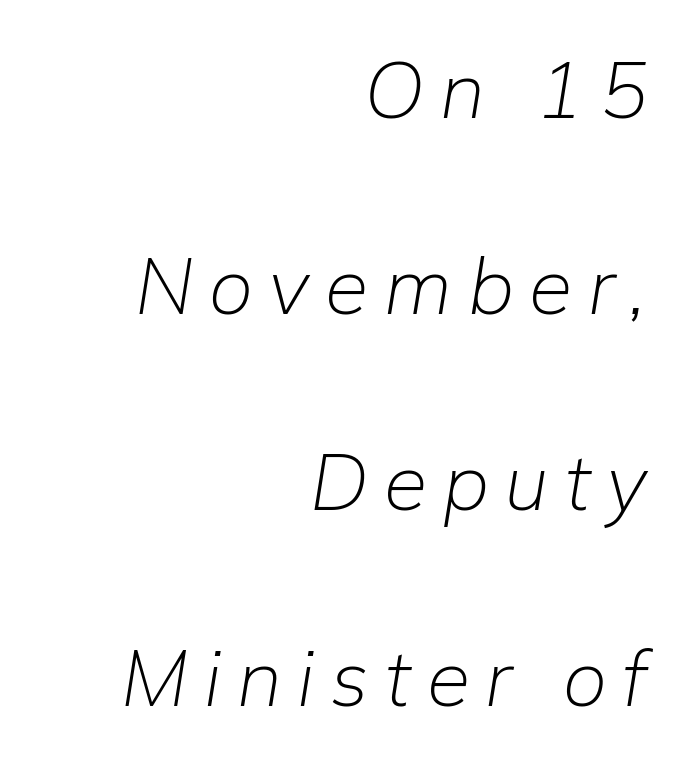
Q: Is the text bold? A: No.
Q: Is the text italic (slanted)? A: Yes, it leans right by about 9 degrees.
Q: Is the text underlined? A: No.
Q: How is the paragraph aligned? A: Right-aligned.
Q: Is the spacing between letters normal or unusually wide? A: Unusually wide.
Q: Is the spacing between lines tight, normal or loose? A: Loose.
Q: Width (condensed, normal, or wide)? A: Normal.
Q: Stroke contrast? A: Low.
Q: x-height? A: Medium.
Q: Monospaced? A: No.
